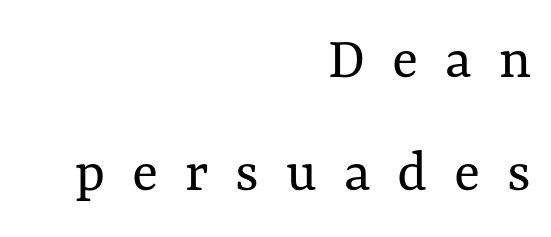
Q: Is the text bold? A: No.
Q: Is the text italic (slanted)? A: No, it is upright.
Q: Is the text underlined? A: No.
Q: How is the paragraph aligned? A: Right-aligned.
Q: Is the spacing between letters normal or unusually wide? A: Unusually wide.
Q: Width (condensed, normal, or wide)? A: Normal.
Q: Stroke contrast? A: Medium.
Q: x-height? A: Medium.
Q: Monospaced? A: No.
